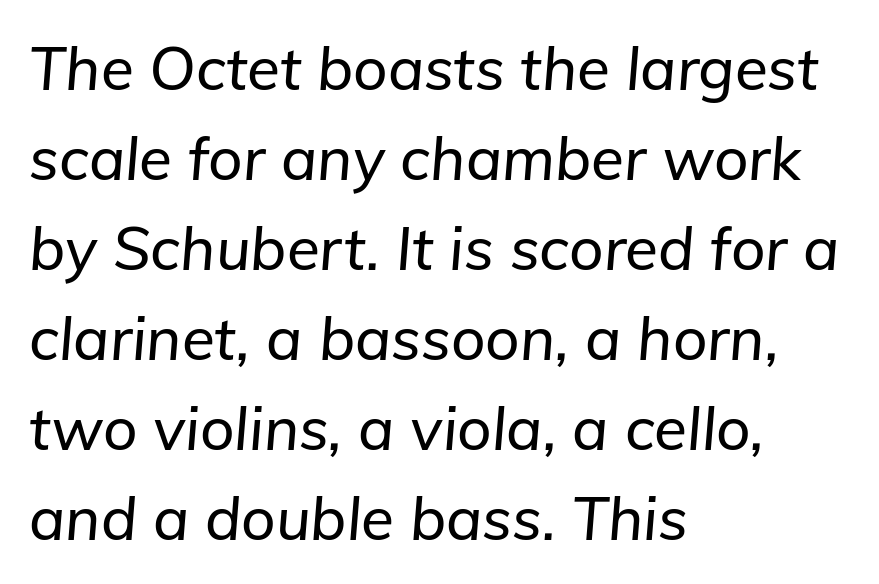
{"italic": "yes", "lean": "right", "slant_degrees": 5, "width": "normal", "stroke_contrast": "low", "x_height": "medium", "monospaced": "no", "underline": "no", "align": "left", "line_spacing": "normal", "line_spacing_ratio": 1.5, "letter_spacing": "normal", "letter_spacing_em": 0.0, "glyph_px": 60}
